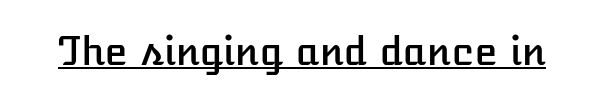
Nothing unusual about the tracking: characters are spaced as the font intends. Has an underline been added? It has. Think of a printed novel: that variable character pitch is what you see here. A roman cut, with each character standing at attention.
